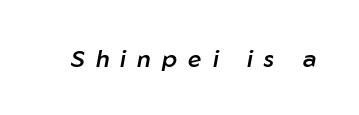
The image shows 24 px text type, italic (leaning right); set unusually wide letter spacing (+0.46 em), not underlined.
